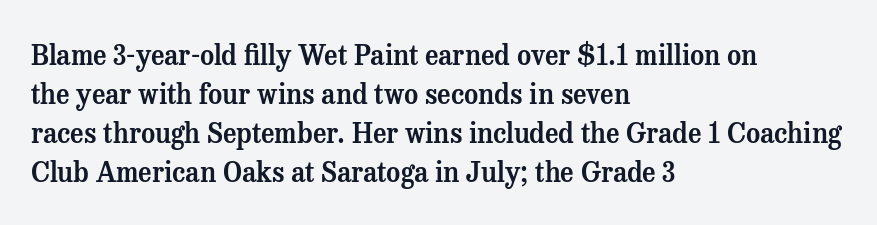
{"italic": "no", "underline": "no", "align": "left", "line_spacing": "normal", "line_spacing_ratio": 1.44, "letter_spacing": "normal", "letter_spacing_em": 0.0, "glyph_px": 27}
